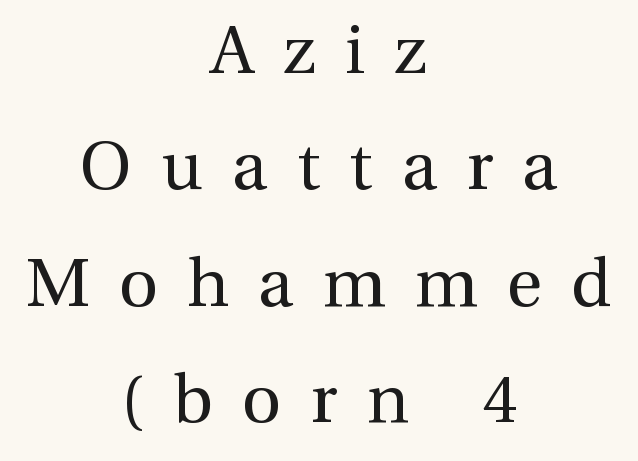
The image shows 68 px regular-weight serif type, upright; set centered, line spacing 1.71x, unusually wide letter spacing (+0.43 em), not underlined; medium stroke contrast and a medium x-height.
